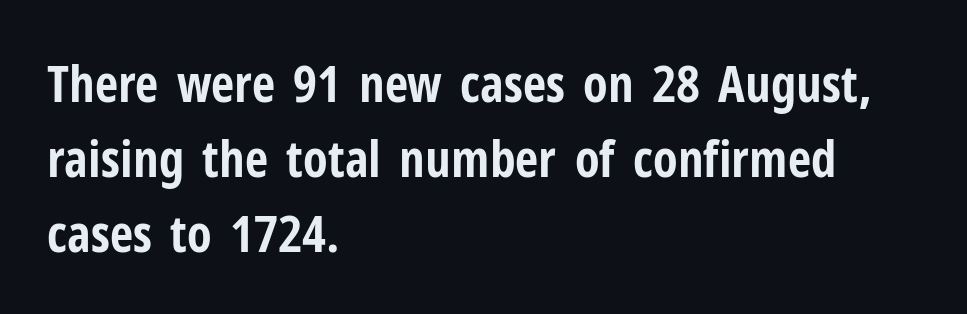
Q: Is the text bold? A: Yes.
Q: Is the text italic (slanted)? A: No, it is upright.
Q: Is the typeface a serif or a sans-serif typeface? A: Sans-serif.
Q: Is the text underlined? A: No.
Q: How is the paragraph aligned? A: Left-aligned.
Q: Is the spacing between letters normal or unusually wide? A: Normal.
Q: Is the spacing between lines tight, normal or loose? A: Normal.
Q: Width (condensed, normal, or wide)? A: Condensed.
Q: Stroke contrast? A: Low.
Q: x-height? A: Medium.
Q: Monospaced? A: No.
